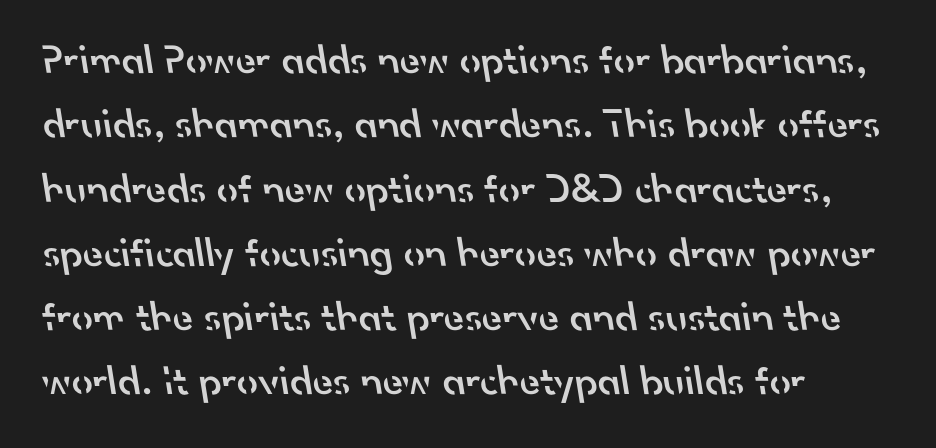
{"serif": "no", "bold": "semi", "weight": "semibold", "width": "normal", "stroke_contrast": "low", "x_height": "small", "monospaced": "no", "underline": "no", "align": "left", "line_spacing": "normal", "line_spacing_ratio": 1.53, "letter_spacing": "normal", "letter_spacing_em": 0.0, "glyph_px": 42}
